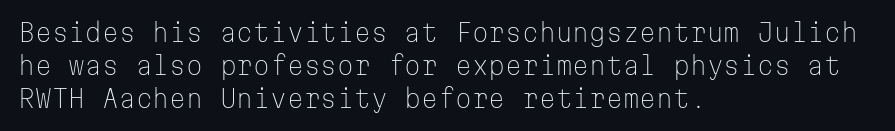
{"italic": "no", "bold": "no", "underline": "no", "align": "left", "line_spacing": "normal", "line_spacing_ratio": 1.37, "letter_spacing": "normal", "letter_spacing_em": 0.0, "glyph_px": 24}
